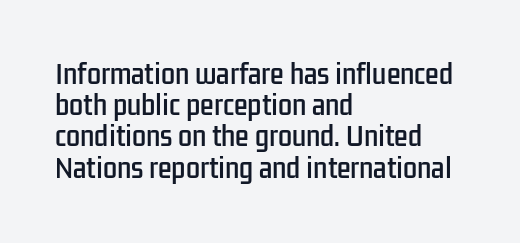
{"italic": "no", "underline": "no", "align": "left", "line_spacing": "normal", "line_spacing_ratio": 1.25, "letter_spacing": "normal", "letter_spacing_em": 0.0, "glyph_px": 25}
